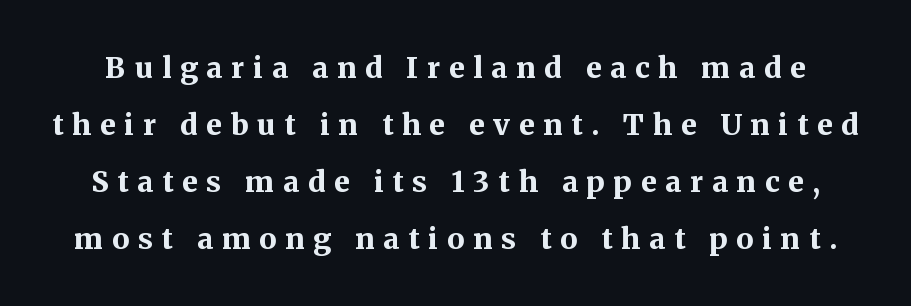
The image shows 29 px bold serif type, upright; set loose line spacing (1.96x), unusually wide letter spacing (+0.3 em), not underlined; medium stroke contrast and a medium x-height.
